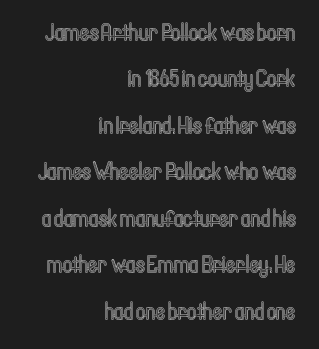
{"italic": "no", "underline": "no", "align": "right", "line_spacing": "loose", "line_spacing_ratio": 2.02, "letter_spacing": "normal", "letter_spacing_em": 0.0, "glyph_px": 23}
